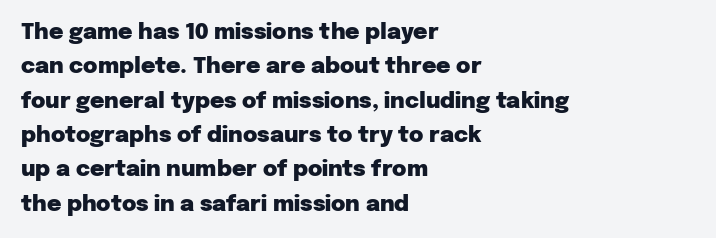
The image shows 22 px bold type, upright; set left-aligned, normal line spacing (1.56x), normal letter spacing, not underlined.
